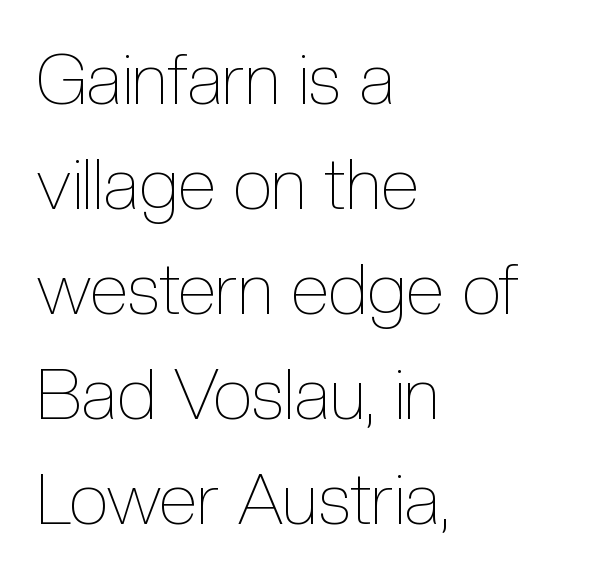
The passage shown is not underscored anywhere. No letter is thick-stroked: the sample isn't bold. These lines are set flush left with a ragged right edge. A typesetter would call this proportional, since set widths differ per character. This is roman type, the default non-slanted kind.
